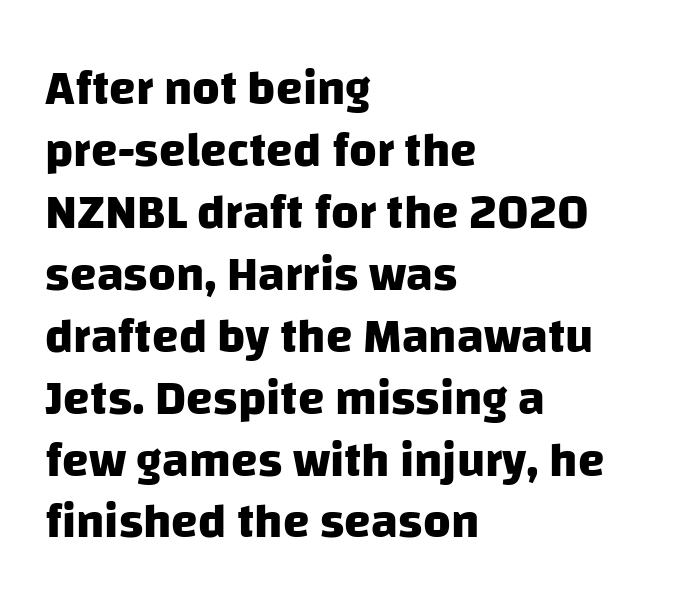
{"serif": "no", "bold": "yes", "weight": "heavy", "width": "normal", "stroke_contrast": "low", "x_height": "large", "monospaced": "no", "underline": "no", "align": "left", "line_spacing": "normal", "line_spacing_ratio": 1.29, "letter_spacing": "normal", "letter_spacing_em": 0.0, "glyph_px": 48}
